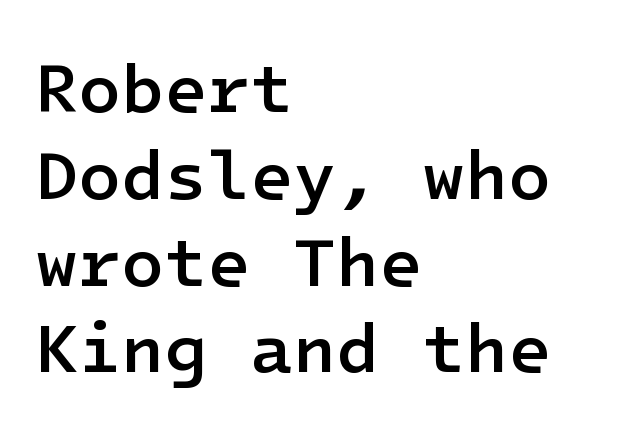
The image shows 70 px semibold sans-serif type, upright; set left-aligned, line spacing 1.24x, normal letter spacing, not underlined; low stroke contrast and a medium x-height.
